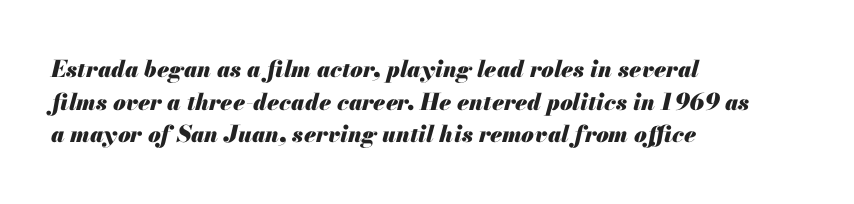
The image shows 23 px bold type, italic (leaning right); set left-aligned, normal line spacing (1.42x), normal letter spacing, not underlined.
